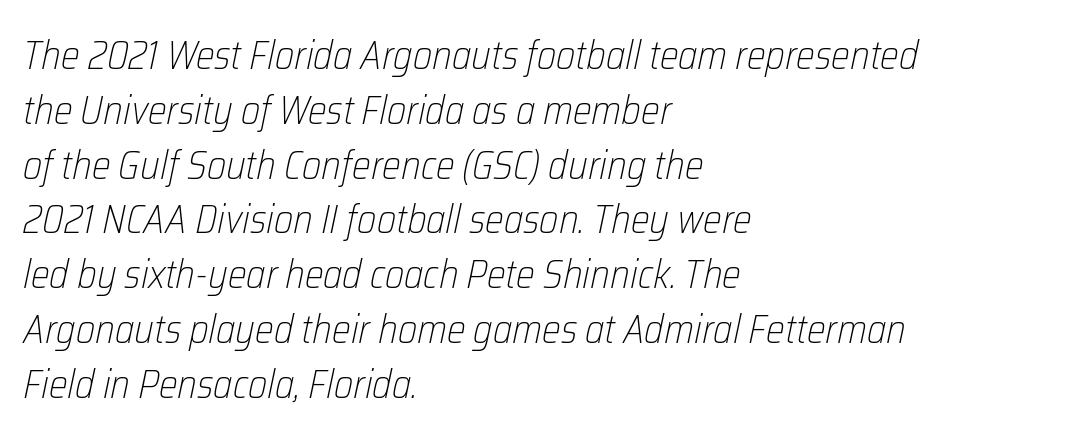
Underlining? Definitely not there. Visually the block forms a straight wall on the left and a jagged coastline on the right. Counters stay open thanks to moderate or lighter strokes. You can tell it's italic because the verticals aren't actually vertical.
